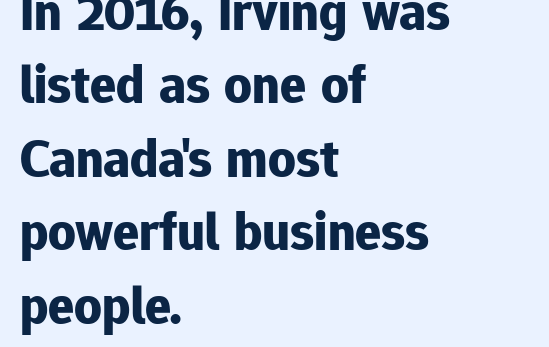
Do the letters lean? They stand straight. Look at the stroke-to-counter ratio: heavy, a bold. Letters rest on an invisible, unmarked baseline. The type is set solid horizontally, with unmodified tracking. Proportional: the letters do not fall into vertical columns. The lines are quadded left.
